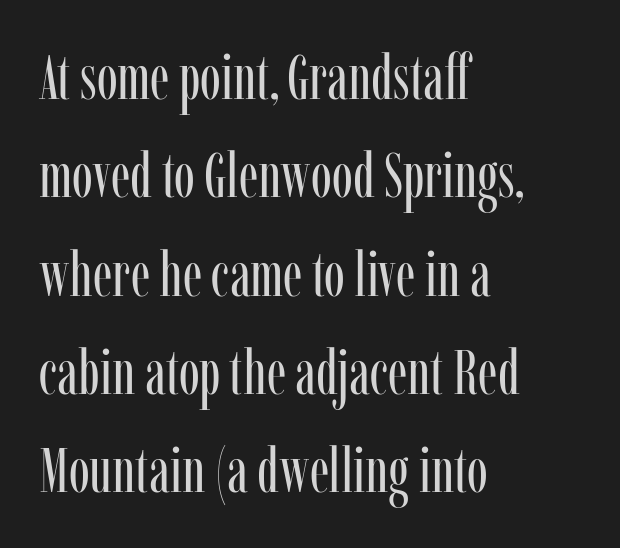
{"serif": "yes", "italic": "no", "bold": "no", "weight": "regular", "width": "condensed", "stroke_contrast": "low", "x_height": "medium", "monospaced": "no", "underline": "no", "align": "left", "line_spacing": "normal", "line_spacing_ratio": 1.56, "letter_spacing": "normal", "letter_spacing_em": 0.0, "glyph_px": 63}
